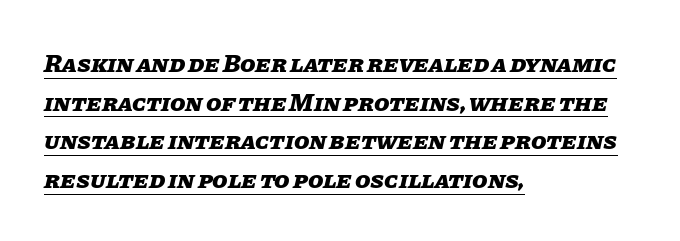
The image shows 25 px bold type, italic (leaning right); set left-aligned, normal line spacing (1.55x), normal letter spacing, underlined.
